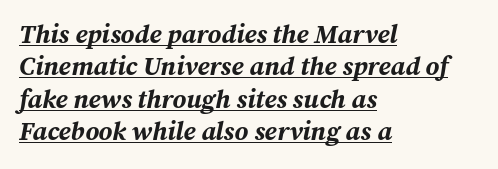
{"italic": "yes", "lean": "right", "slant_degrees": 12, "bold": "yes", "underline": "yes", "align": "left", "line_spacing": "normal", "line_spacing_ratio": 1.25, "letter_spacing": "normal", "letter_spacing_em": 0.0, "glyph_px": 26}
